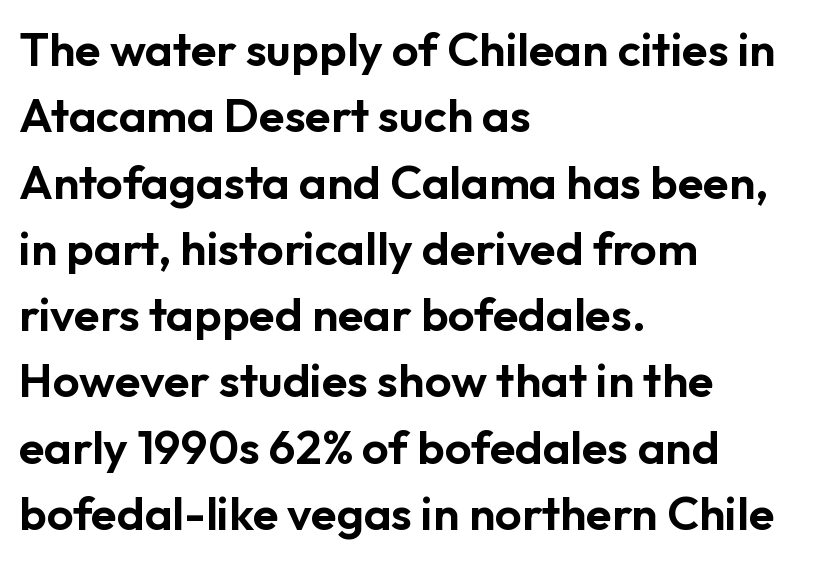
Q: Is the text italic (slanted)? A: No, it is upright.
Q: Is the typeface a serif or a sans-serif typeface? A: Sans-serif.
Q: Is the text underlined? A: No.
Q: How is the paragraph aligned? A: Left-aligned.
Q: Is the spacing between letters normal or unusually wide? A: Normal.
Q: Is the spacing between lines tight, normal or loose? A: Normal.
Q: Width (condensed, normal, or wide)? A: Normal.
Q: Stroke contrast? A: Low.
Q: x-height? A: Medium.
Q: Monospaced? A: No.
